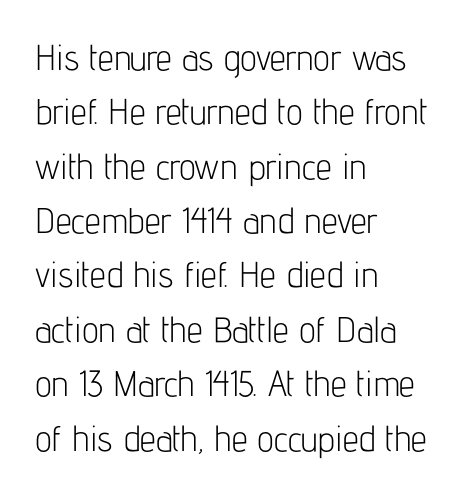
This sample is left-justified, so line endings fall wherever the words run out. Each letter keeps its own natural width here, so spacing adapts to shape. Successive baselines arrive at the customary interval. Counters stay open thanks to moderate or lighter strokes.
